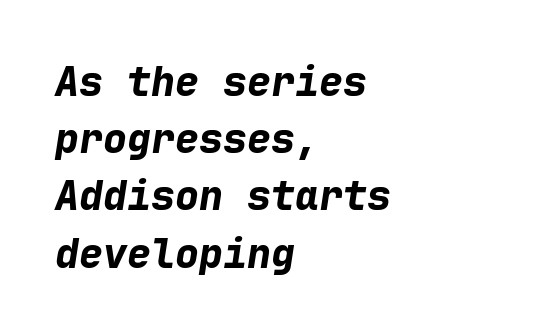
{"italic": "yes", "lean": "right", "slant_degrees": 9, "bold": "yes", "weight": "bold", "width": "normal", "stroke_contrast": "low", "x_height": "medium", "monospaced": "yes", "underline": "no", "align": "left", "line_spacing": "normal", "line_spacing_ratio": 1.43, "letter_spacing": "normal", "letter_spacing_em": 0.0, "glyph_px": 40}
